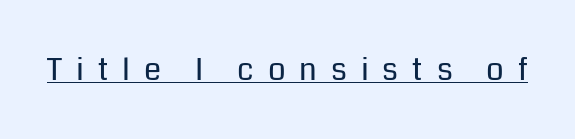
Do the characters align in a grid? No, the font is proportional. No italicization has been applied; the sample stays upright. Does the type have serifs? No, each stem ends abruptly. The tracking reads as deliberately expanded to a designer's eye. Heft: none added — not bold.
